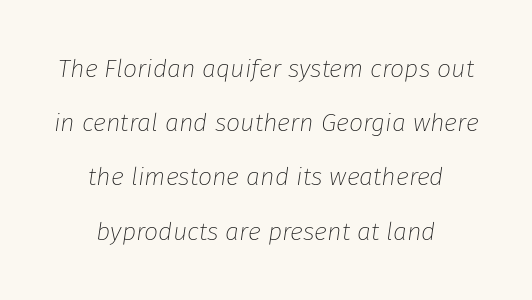
Q: Is the text bold? A: No.
Q: Is the text italic (slanted)? A: Yes, it leans right by about 8 degrees.
Q: Is the text underlined? A: No.
Q: How is the paragraph aligned? A: Centered.
Q: Is the spacing between letters normal or unusually wide? A: Normal.
Q: Is the spacing between lines tight, normal or loose? A: Loose.
